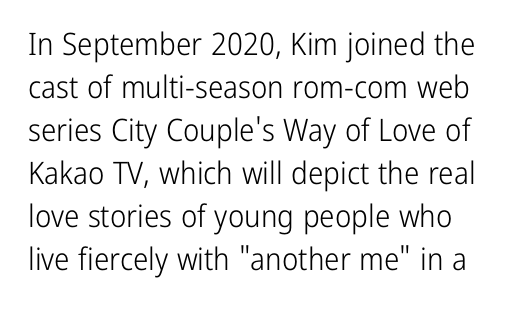
{"serif": "no", "italic": "no", "bold": "no", "weight": "light", "width": "condensed", "stroke_contrast": "low", "x_height": "medium", "monospaced": "no", "underline": "no", "line_spacing": "normal", "line_spacing_ratio": 1.39, "letter_spacing": "normal", "letter_spacing_em": 0.0, "glyph_px": 31}
